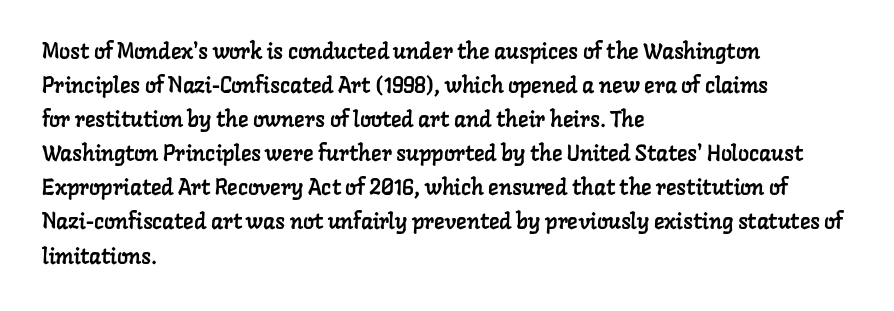
{"underline": "no", "align": "left", "line_spacing": "normal", "line_spacing_ratio": 1.55, "letter_spacing": "normal", "letter_spacing_em": 0.0, "glyph_px": 22}
